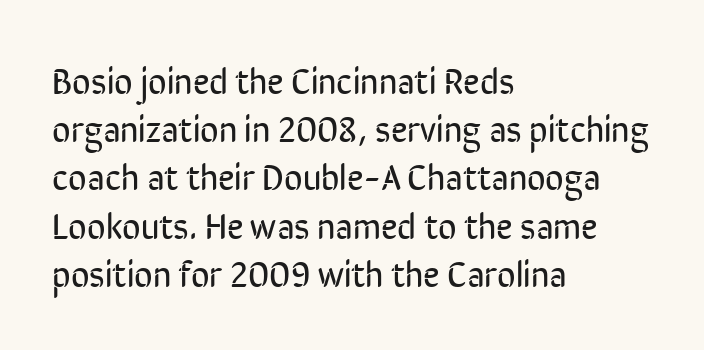
How are the letters spaced? Ordinarily, with no added tracking. These lines were composed using upright roman letters. Is the type heavy? It reads as light-to-regular instead. Alignment: flush left. Check where the strokes stop: nothing finishes them off — pure sans.
